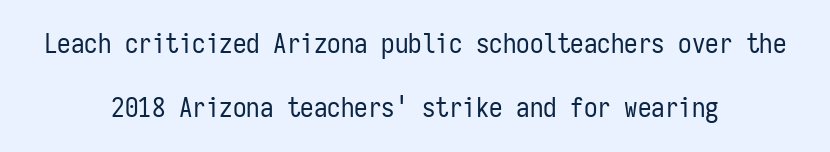
Q: Is the text bold? A: No.
Q: Is the text italic (slanted)? A: No, it is upright.
Q: Is the text underlined? A: No.
Q: How is the paragraph aligned? A: Centered.
Q: Is the spacing between letters normal or unusually wide? A: Normal.
Q: Is the spacing between lines tight, normal or loose? A: Loose.
